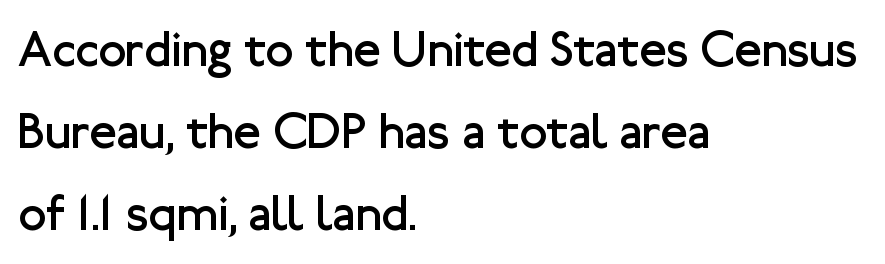
{"serif": "no", "italic": "no", "bold": "no", "weight": "regular", "width": "normal", "stroke_contrast": "low", "x_height": "medium", "monospaced": "no", "underline": "no", "align": "left", "line_spacing": "normal", "line_spacing_ratio": 1.64, "letter_spacing": "normal", "letter_spacing_em": 0.0, "glyph_px": 50}
